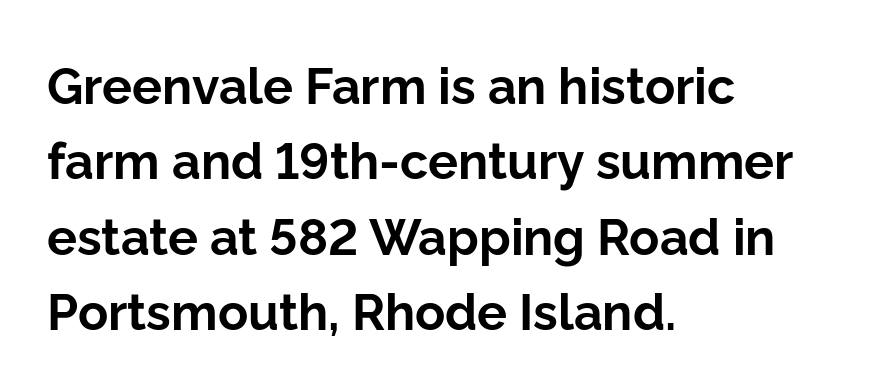
Q: Is the text bold? A: Yes.
Q: Is the text italic (slanted)? A: No, it is upright.
Q: Is the typeface a serif or a sans-serif typeface? A: Sans-serif.
Q: Is the text underlined? A: No.
Q: How is the paragraph aligned? A: Left-aligned.
Q: Is the spacing between letters normal or unusually wide? A: Normal.
Q: Is the spacing between lines tight, normal or loose? A: Normal.
Q: Width (condensed, normal, or wide)? A: Normal.
Q: Stroke contrast? A: Low.
Q: x-height? A: Medium.
Q: Monospaced? A: No.
